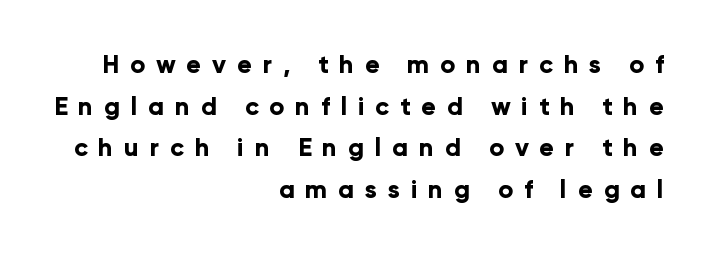
The font's upright variant was chosen for this text. Type without underlining. These lines are set flush right with a ragged left edge. Words appear elongated and porous because spacing is wide. Honestly, the row spacing looks completely unremarkable.
